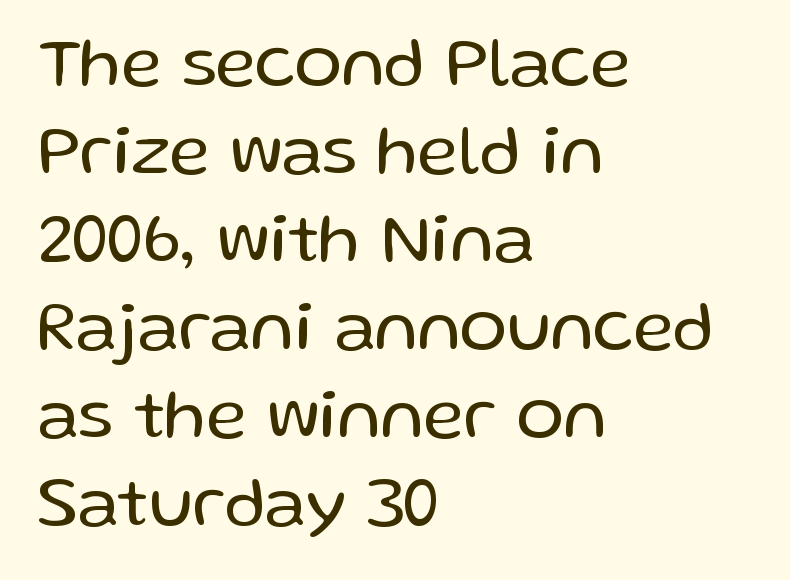
{"serif": "no", "italic": "no", "bold": "no", "weight": "regular", "width": "normal", "stroke_contrast": "low", "x_height": "medium", "monospaced": "no", "underline": "no", "align": "left", "line_spacing_ratio": 1.24, "letter_spacing": "normal", "letter_spacing_em": 0.0, "glyph_px": 71}
